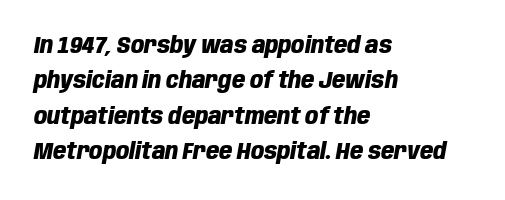
Q: Is the text bold? A: Yes.
Q: Is the text italic (slanted)? A: Yes, it leans right by about 10 degrees.
Q: Is the text underlined? A: No.
Q: How is the paragraph aligned? A: Left-aligned.
Q: Is the spacing between letters normal or unusually wide? A: Normal.
Q: Is the spacing between lines tight, normal or loose? A: Normal.
